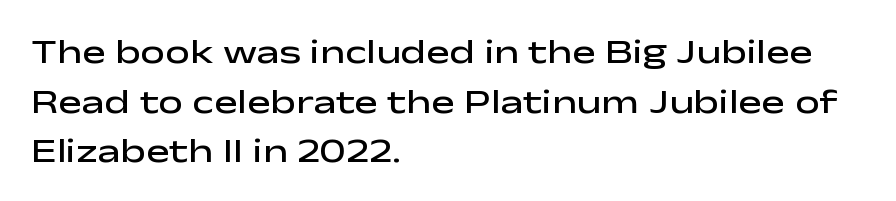
{"serif": "no", "italic": "no", "bold": "semi", "weight": "semibold", "width": "wide", "stroke_contrast": "low", "x_height": "medium", "monospaced": "no", "underline": "no", "align": "left", "line_spacing": "normal", "line_spacing_ratio": 1.42, "letter_spacing": "normal", "letter_spacing_em": 0.0, "glyph_px": 35}
